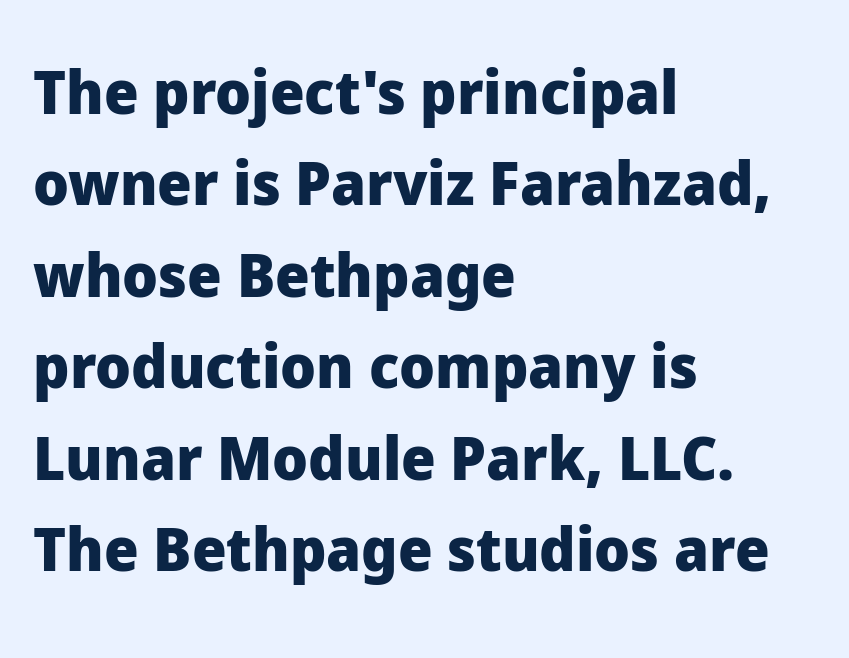
Q: Is the text bold? A: Yes.
Q: Is the text italic (slanted)? A: No, it is upright.
Q: Is the typeface a serif or a sans-serif typeface? A: Sans-serif.
Q: Is the text underlined? A: No.
Q: How is the paragraph aligned? A: Left-aligned.
Q: Is the spacing between letters normal or unusually wide? A: Normal.
Q: Is the spacing between lines tight, normal or loose? A: Normal.
Q: Width (condensed, normal, or wide)? A: Normal.
Q: Stroke contrast? A: Low.
Q: x-height? A: Medium.
Q: Monospaced? A: No.
